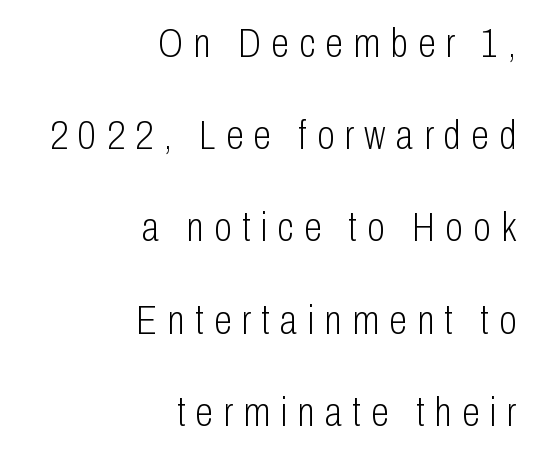
The image shows 41 px light, condensed sans-serif type, upright; set right-aligned, loose line spacing (2.25x), unusually wide letter spacing (+0.25 em), not underlined; low stroke contrast and a medium x-height.
